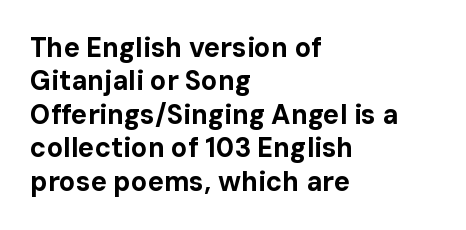
There is no visible air inserted between adjacent glyphs. Compared with a centered layout, this one pins lines to the left instead. The strokes are fattened all the way to bold. A typesetter would mark this as roman, not italic. The words here are not underlined.
